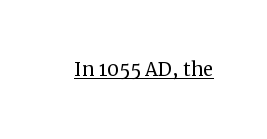
Q: Is the text bold? A: No.
Q: Is the text italic (slanted)? A: No, it is upright.
Q: Is the text underlined? A: Yes.
Q: Is the spacing between letters normal or unusually wide? A: Normal.
